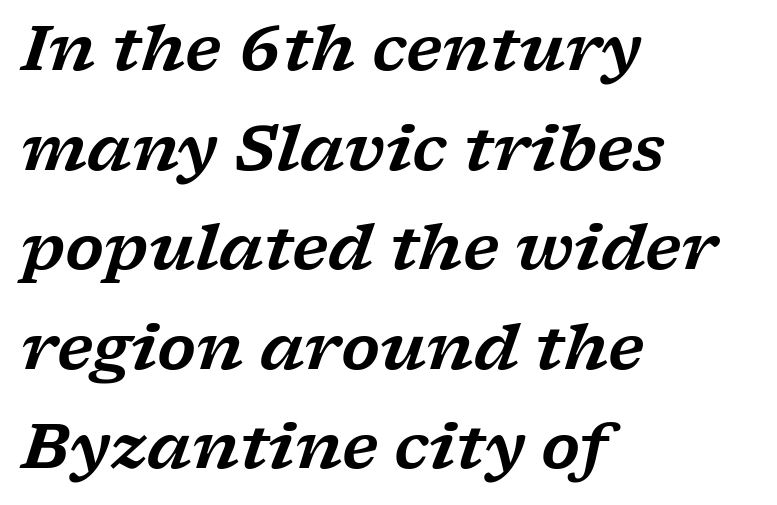
{"serif": "yes", "italic": "yes", "lean": "right", "slant_degrees": 17, "width": "wide", "stroke_contrast": "low", "x_height": "medium", "monospaced": "no", "underline": "no", "align": "left", "line_spacing": "normal", "line_spacing_ratio": 1.58, "letter_spacing": "normal", "letter_spacing_em": 0.0, "glyph_px": 63}
